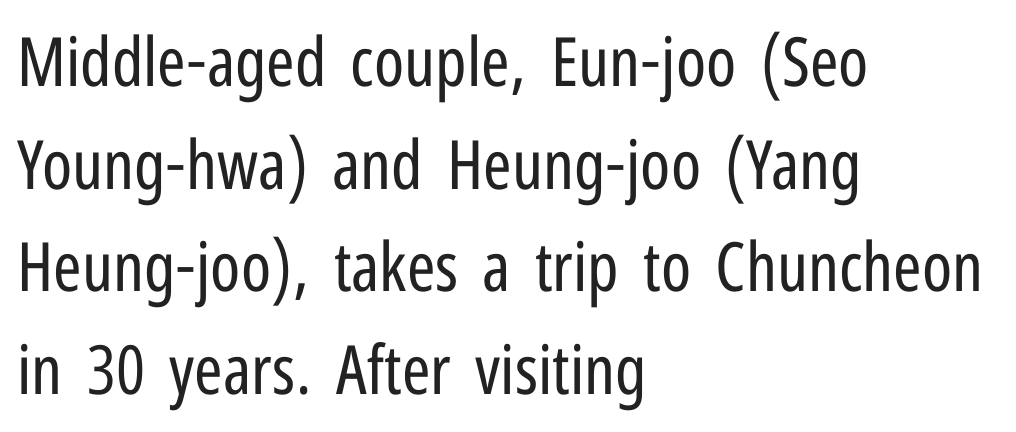
Each stroke keeps to a modest, everyday thickness or less. Inter-character spacing is left at the font's built-in metrics. These lines are composed in type without serifs. Is this a fixed-width face? No — the glyphs have proportional, varying widths. Vertical spacing — default.
